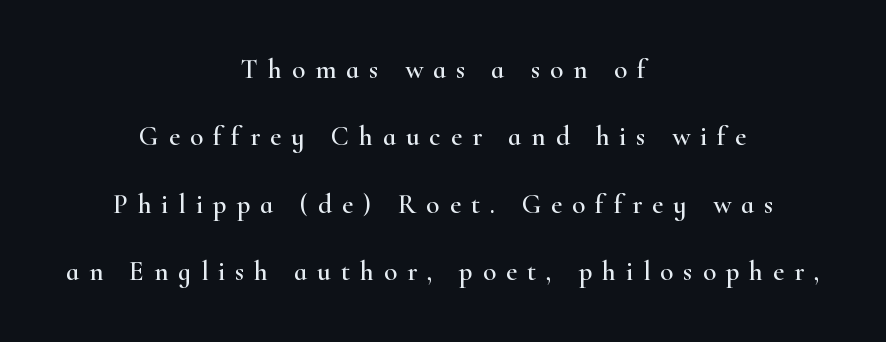
Q: Is the text italic (slanted)? A: No, it is upright.
Q: Is the text underlined? A: No.
Q: How is the paragraph aligned? A: Centered.
Q: Is the spacing between letters normal or unusually wide? A: Unusually wide.
Q: Is the spacing between lines tight, normal or loose? A: Loose.
